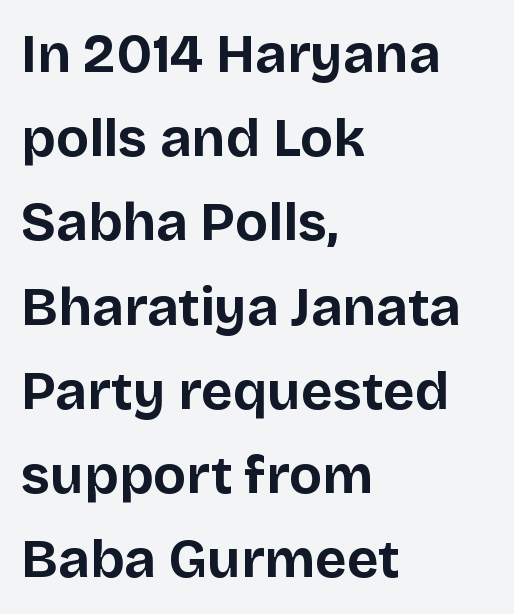
{"serif": "no", "italic": "no", "bold": "yes", "weight": "bold", "width": "normal", "stroke_contrast": "low", "x_height": "large", "monospaced": "no", "underline": "no", "align": "left", "line_spacing": "normal", "line_spacing_ratio": 1.56, "letter_spacing": "normal", "letter_spacing_em": 0.0, "glyph_px": 54}
